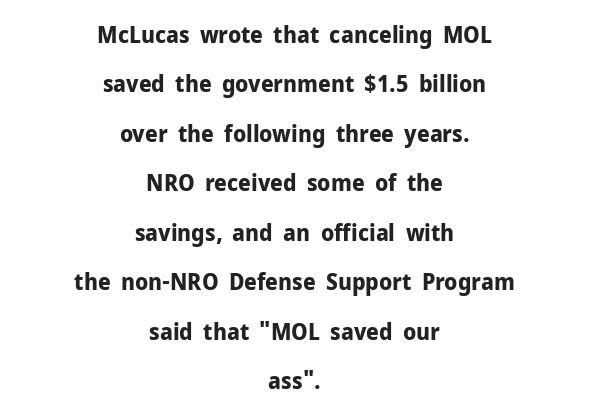
{"italic": "no", "bold": "yes", "underline": "no", "align": "center", "line_spacing": "loose", "line_spacing_ratio": 2.15, "letter_spacing": "normal", "letter_spacing_em": 0.0, "glyph_px": 23}
